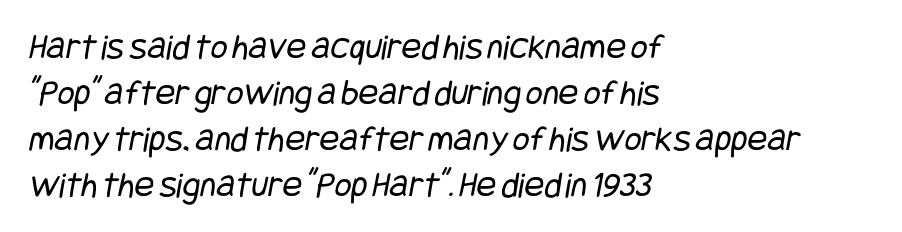
Q: Is the text bold? A: No.
Q: Is the typeface a serif or a sans-serif typeface? A: Sans-serif.
Q: Is the text underlined? A: No.
Q: How is the paragraph aligned? A: Left-aligned.
Q: Is the spacing between letters normal or unusually wide? A: Normal.
Q: Width (condensed, normal, or wide)? A: Condensed.
Q: Stroke contrast? A: Low.
Q: x-height? A: Large.
